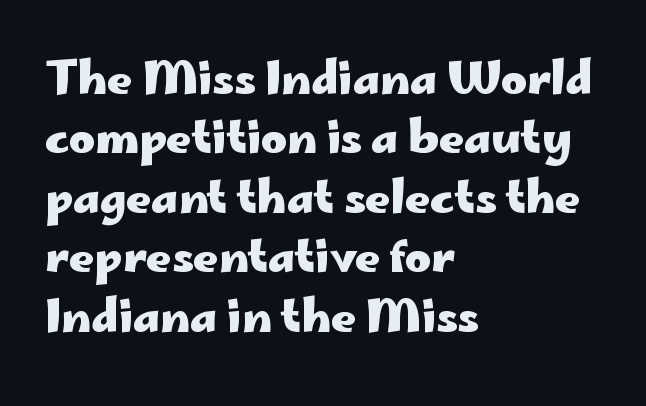
Q: Is the text bold? A: Yes.
Q: Is the text italic (slanted)? A: No, it is upright.
Q: Is the typeface a serif or a sans-serif typeface? A: Sans-serif.
Q: Is the text underlined? A: No.
Q: How is the paragraph aligned? A: Left-aligned.
Q: Is the spacing between letters normal or unusually wide? A: Normal.
Q: Is the spacing between lines tight, normal or loose? A: Normal.
Q: Width (condensed, normal, or wide)? A: Wide.
Q: Stroke contrast? A: Low.
Q: x-height? A: Small.
Q: Monospaced? A: No.
